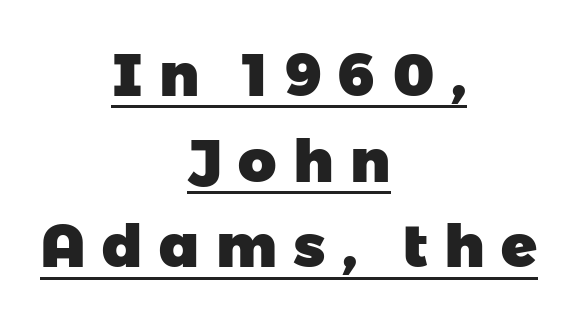
Q: Is the text bold? A: Yes.
Q: Is the typeface a serif or a sans-serif typeface? A: Sans-serif.
Q: Is the text underlined? A: Yes.
Q: How is the paragraph aligned? A: Centered.
Q: Is the spacing between letters normal or unusually wide? A: Unusually wide.
Q: Is the spacing between lines tight, normal or loose? A: Normal.
Q: Width (condensed, normal, or wide)? A: Normal.
Q: Stroke contrast? A: Low.
Q: x-height? A: Medium.
Q: Monospaced? A: No.
